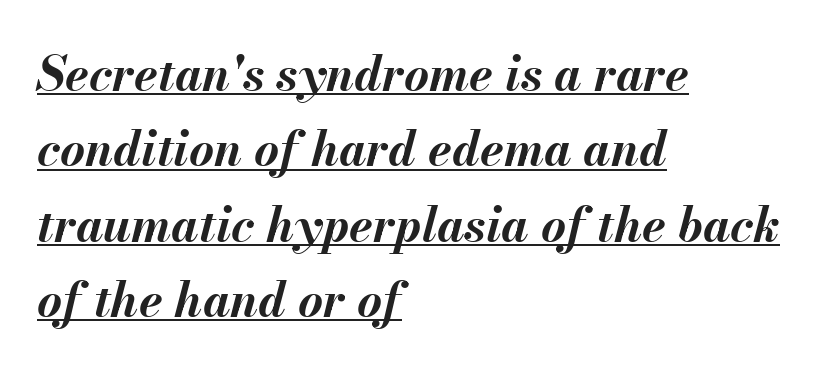
The image shows 48 px bold type, italic (leaning right); set left-aligned, normal line spacing (1.57x), normal letter spacing, underlined; medium stroke contrast and a small x-height.
